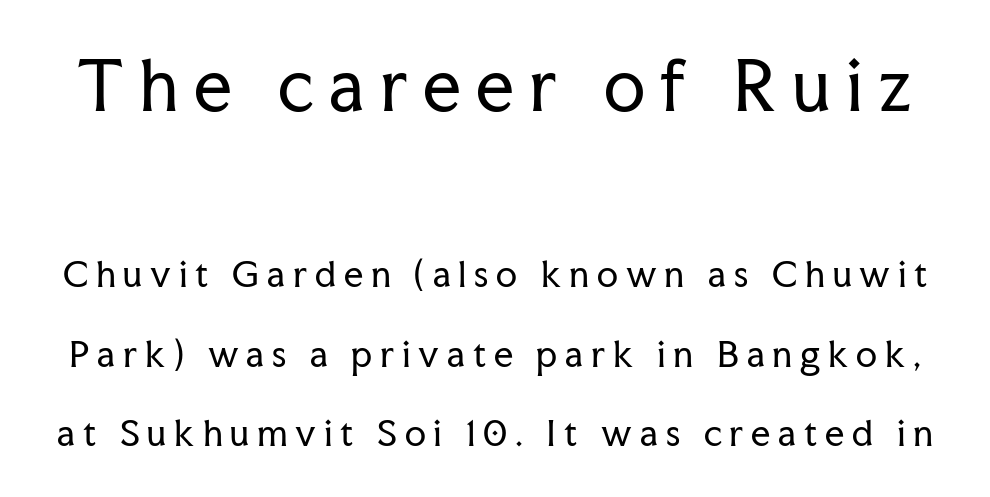
Think of a printed novel: that variable character pitch is what you see here. Vertical spacing — loose. Every stem runs plumb, perpendicular to the baseline. No letter is thick-stroked: the sample isn't bold. Underlining? Definitely not there. Each letter's strokes conclude with small projecting serifs.
